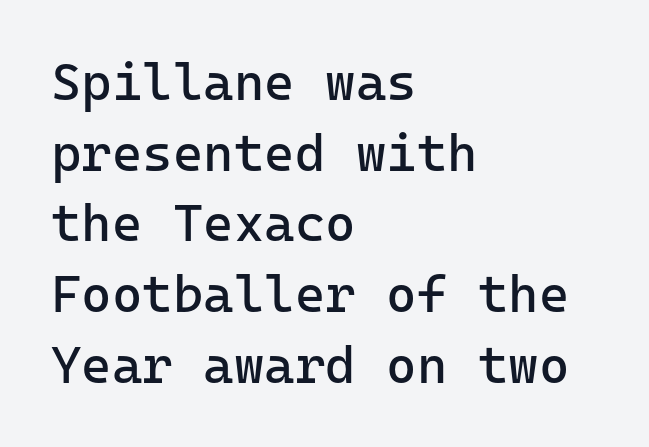
{"serif": "no", "italic": "no", "bold": "no", "weight": "regular", "width": "normal", "stroke_contrast": "low", "x_height": "medium", "monospaced": "yes", "underline": "no", "align": "left", "line_spacing": "normal", "line_spacing_ratio": 1.36, "letter_spacing": "normal", "letter_spacing_em": 0.0, "glyph_px": 52}
